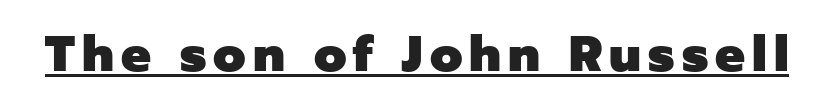
The image shows 50 px heavy sans-serif type, upright; set underlined; low stroke contrast and a medium x-height.
